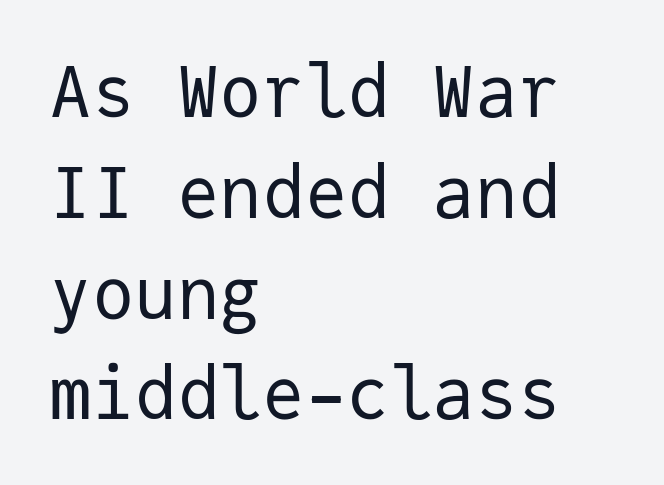
Q: Is the text bold? A: No.
Q: Is the text italic (slanted)? A: No, it is upright.
Q: Is the typeface a serif or a sans-serif typeface? A: Sans-serif.
Q: Is the text underlined? A: No.
Q: How is the paragraph aligned? A: Left-aligned.
Q: Is the spacing between letters normal or unusually wide? A: Normal.
Q: Is the spacing between lines tight, normal or loose? A: Normal.
Q: Width (condensed, normal, or wide)? A: Normal.
Q: Stroke contrast? A: Low.
Q: x-height? A: Medium.
Q: Monospaced? A: Yes.
